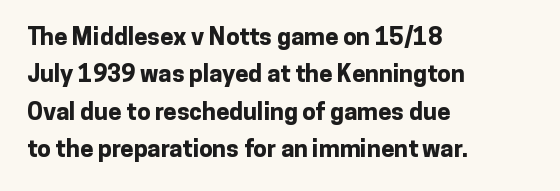
{"italic": "no", "bold": "yes", "underline": "no", "align": "left", "line_spacing": "normal", "line_spacing_ratio": 1.56, "letter_spacing": "normal", "letter_spacing_em": 0.0, "glyph_px": 24}
